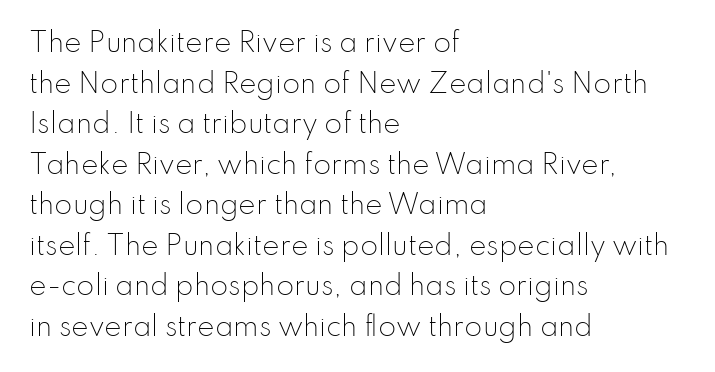
{"italic": "no", "bold": "no", "underline": "no", "align": "left", "line_spacing": "normal", "line_spacing_ratio": 1.56, "letter_spacing": "normal", "letter_spacing_em": 0.0, "glyph_px": 26}
